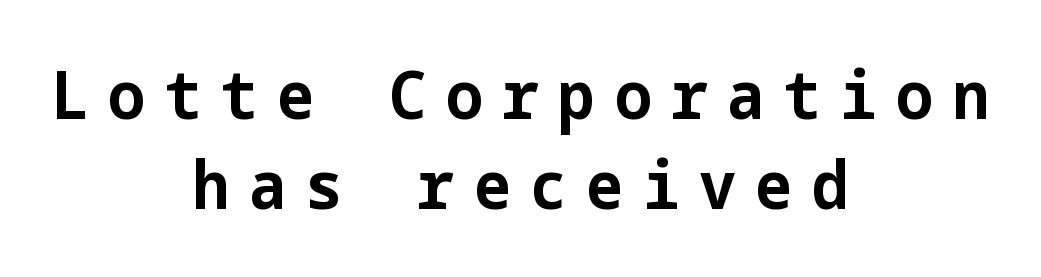
Q: Is the text bold? A: Yes.
Q: Is the text italic (slanted)? A: No, it is upright.
Q: Is the typeface a serif or a sans-serif typeface? A: Sans-serif.
Q: Is the text underlined? A: No.
Q: How is the paragraph aligned? A: Centered.
Q: Is the spacing between letters normal or unusually wide? A: Unusually wide.
Q: Is the spacing between lines tight, normal or loose? A: Normal.
Q: Width (condensed, normal, or wide)? A: Normal.
Q: Stroke contrast? A: Low.
Q: x-height? A: Medium.
